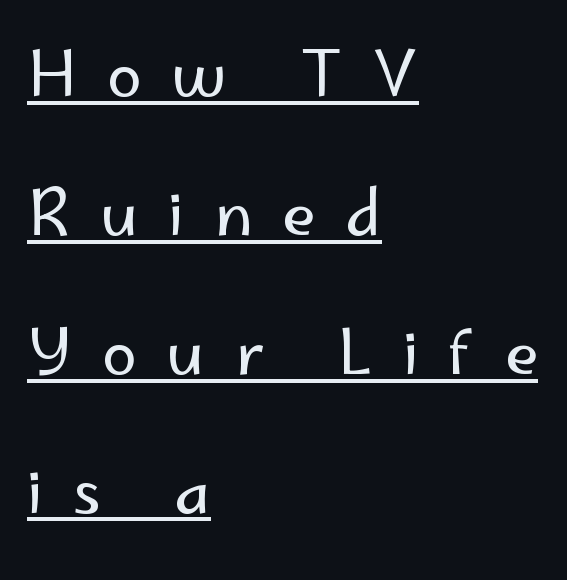
Q: Is the text bold? A: No.
Q: Is the text italic (slanted)? A: No, it is upright.
Q: Is the typeface a serif or a sans-serif typeface? A: Sans-serif.
Q: Is the text underlined? A: Yes.
Q: How is the paragraph aligned? A: Left-aligned.
Q: Is the spacing between letters normal or unusually wide? A: Unusually wide.
Q: Is the spacing between lines tight, normal or loose? A: Loose.
Q: Width (condensed, normal, or wide)? A: Normal.
Q: Stroke contrast? A: Low.
Q: x-height? A: Small.
Q: Monospaced? A: No.
